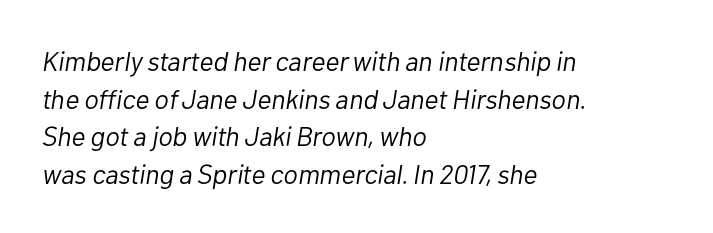
Q: Is the text bold? A: No.
Q: Is the text italic (slanted)? A: Yes, it leans right by about 10 degrees.
Q: Is the text underlined? A: No.
Q: How is the paragraph aligned? A: Left-aligned.
Q: Is the spacing between letters normal or unusually wide? A: Normal.
Q: Is the spacing between lines tight, normal or loose? A: Normal.
